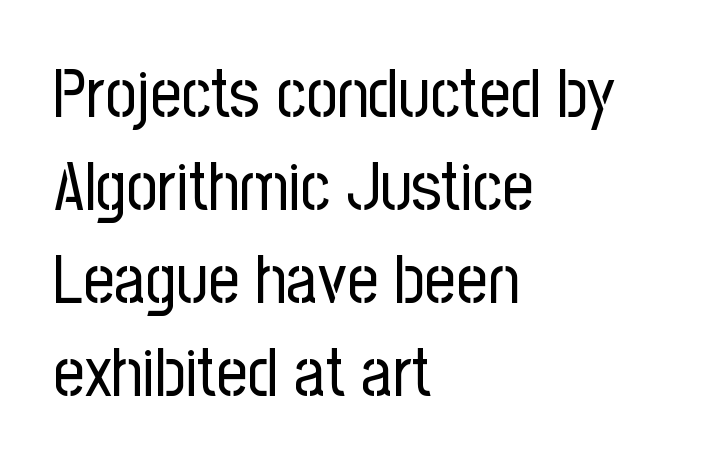
Honestly, the row spacing looks completely unremarkable. Anything drawn beneath the words? Only blank space. Are there feet on the stems? There aren't — it's a sans. Note the varied advance widths — an 'i' is clearly narrower than an 'm'. Quick note: not italic, upright.
